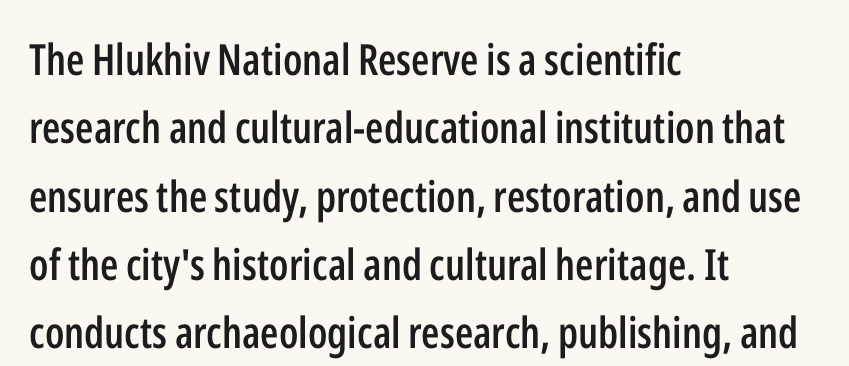
Q: Is the text bold? A: Semi-bold.
Q: Is the text italic (slanted)? A: No, it is upright.
Q: Is the typeface a serif or a sans-serif typeface? A: Sans-serif.
Q: Is the text underlined? A: No.
Q: How is the paragraph aligned? A: Left-aligned.
Q: Is the spacing between letters normal or unusually wide? A: Normal.
Q: Is the spacing between lines tight, normal or loose? A: Normal.
Q: Width (condensed, normal, or wide)? A: Condensed.
Q: Stroke contrast? A: Low.
Q: x-height? A: Medium.
Q: Monospaced? A: No.
